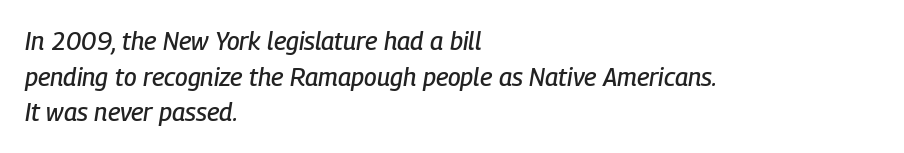
Q: Is the text italic (slanted)? A: Yes, it leans right by about 9 degrees.
Q: Is the text underlined? A: No.
Q: How is the paragraph aligned? A: Left-aligned.
Q: Is the spacing between letters normal or unusually wide? A: Normal.
Q: Is the spacing between lines tight, normal or loose? A: Normal.
